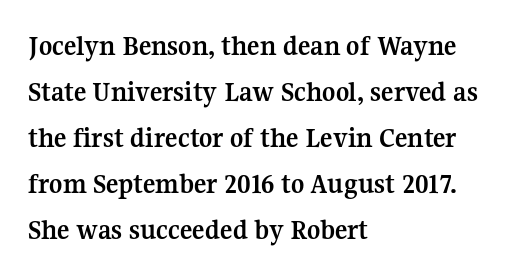
The image shows 29 px semibold serif type, upright; set left-aligned, normal line spacing (1.59x), normal letter spacing, not underlined; medium stroke contrast and a medium x-height.
